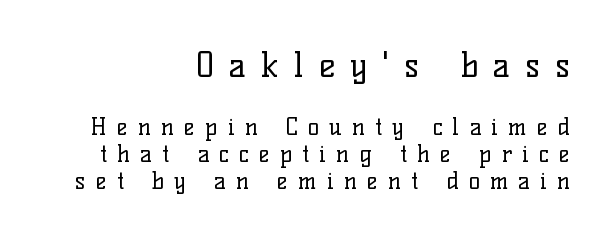
The image shows 34 px regular-weight serif type, upright; set right-aligned, line spacing 1.19x, unusually wide letter spacing (+0.44 em), not underlined; the first (top) block is 1.48x larger; low stroke contrast and a medium x-height.
